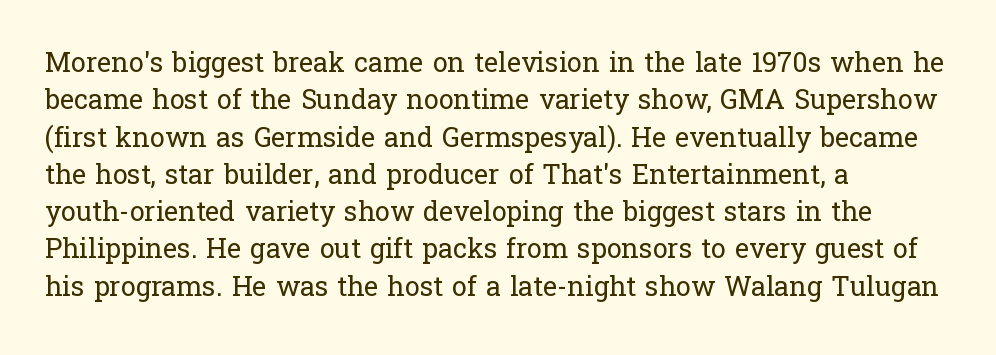
The image shows 27 px text type, upright; set left-aligned, normal line spacing (1.38x), normal letter spacing, not underlined.
